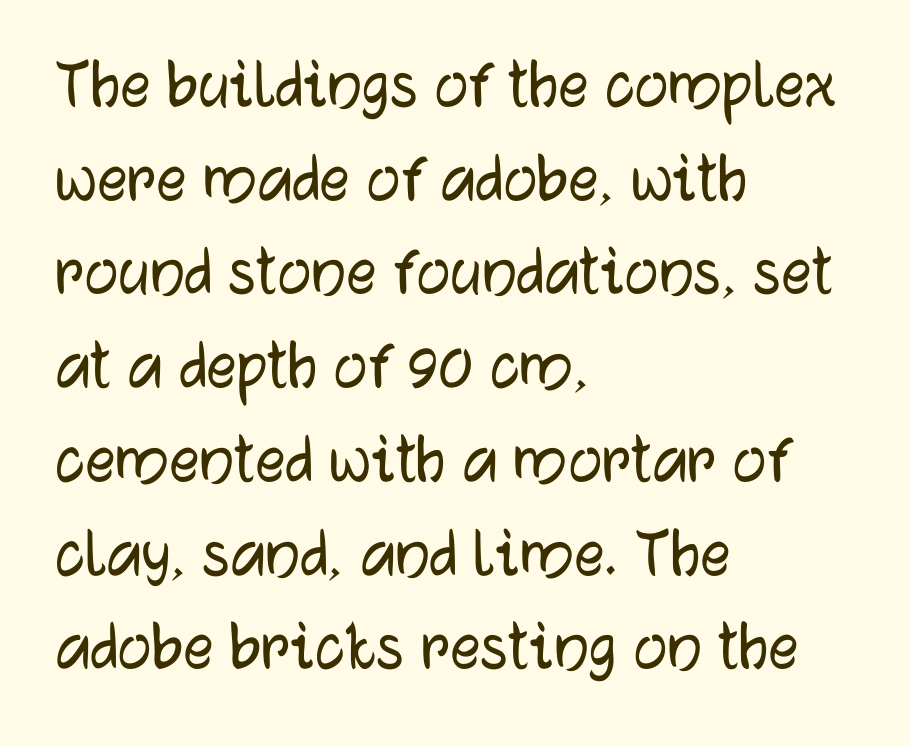
The image shows 75 px sans-serif type, upright; set left-aligned, normal line spacing (1.25x), normal letter spacing, not underlined; low stroke contrast and a medium x-height.
